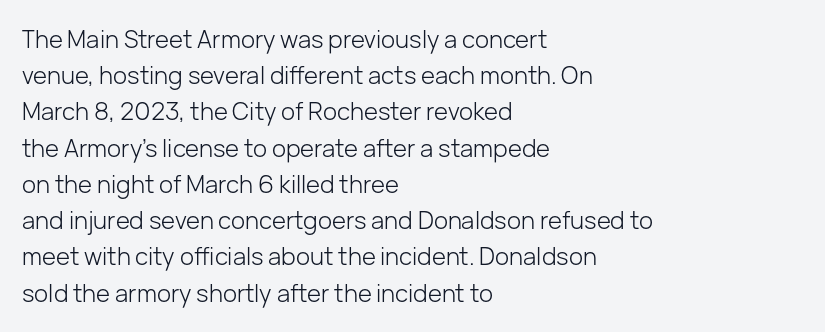
Default kerning and tracking; the words read as compact shapes. Tall strokes in this sample are plumb rather than angled. This rendering uses left alignment, leaving the right contour irregular. Students, observe: this is what conventionally led text looks like. Each stroke keeps to a modest, everyday thickness or less. Honestly, there is no underline to notice here at all.
